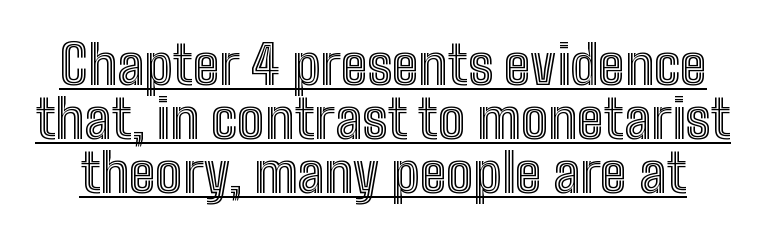
Here the designer chose a conventional face with non-uniform glyph widths. The lettering stays uniformly vertical, giving the passage a roman look. Looks like someone drew a line under every word here. Vertical spacing — tight.
